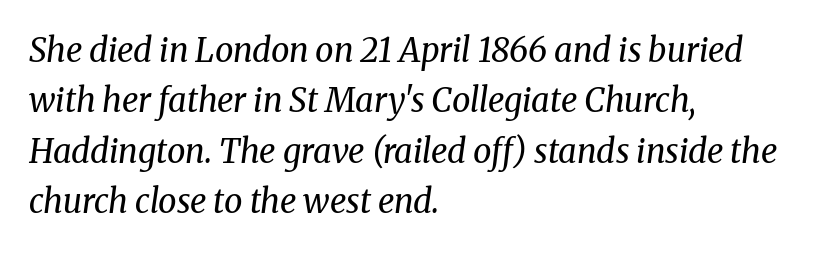
{"serif": "yes", "italic": "yes", "lean": "right", "slant_degrees": 8, "bold": "no", "weight": "regular", "width": "normal", "stroke_contrast": "medium", "x_height": "medium", "monospaced": "no", "underline": "no", "align": "left", "line_spacing": "normal", "line_spacing_ratio": 1.53, "letter_spacing": "normal", "letter_spacing_em": 0.0, "glyph_px": 33}
